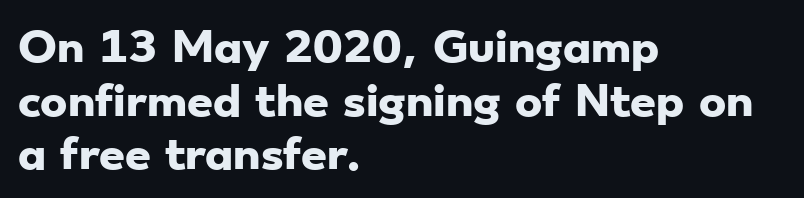
{"serif": "no", "bold": "yes", "weight": "heavy", "width": "wide", "stroke_contrast": "low", "x_height": "small", "monospaced": "no", "underline": "no", "align": "left", "line_spacing": "normal", "line_spacing_ratio": 1.31, "letter_spacing": "normal", "letter_spacing_em": 0.0, "glyph_px": 41}
